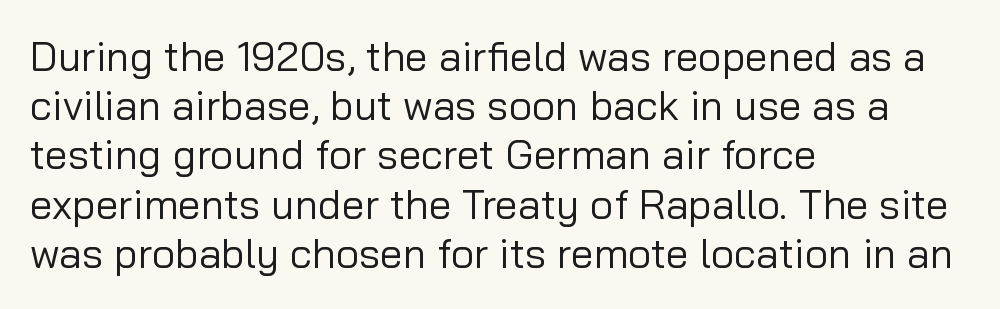
Q: Is the text bold? A: No.
Q: Is the text italic (slanted)? A: No, it is upright.
Q: Is the typeface a serif or a sans-serif typeface? A: Sans-serif.
Q: Is the text underlined? A: No.
Q: How is the paragraph aligned? A: Left-aligned.
Q: Is the spacing between letters normal or unusually wide? A: Normal.
Q: Width (condensed, normal, or wide)? A: Normal.
Q: Stroke contrast? A: Low.
Q: x-height? A: Medium.
Q: Monospaced? A: No.
